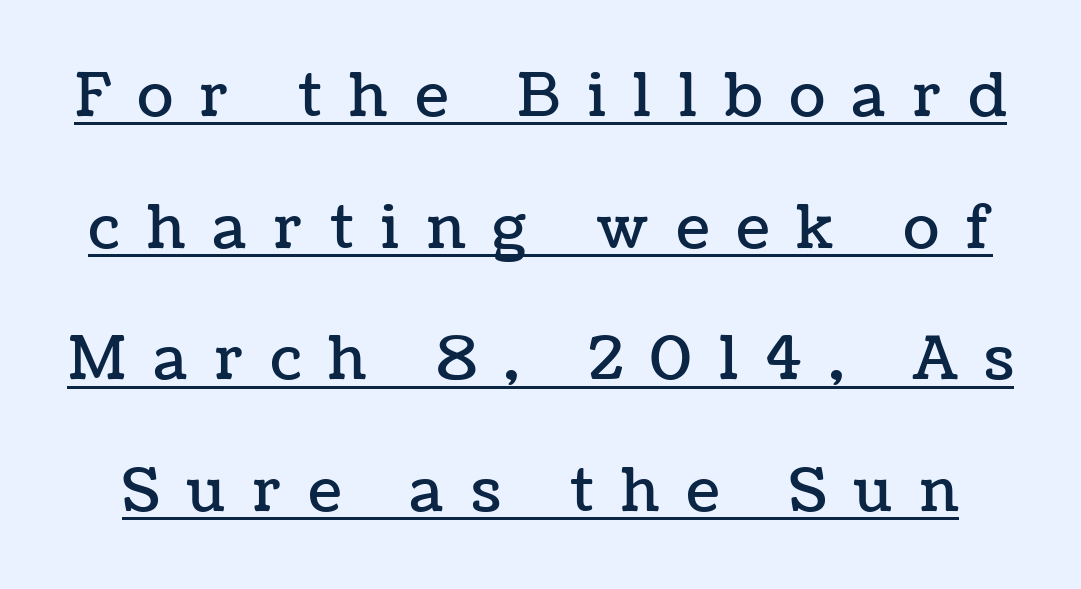
Leading is clearly above the norm, producing a sparse column. Spacing between characters has been opened up far beyond the box default. Descenders here cross a horizontal rule under the line. The font's upright variant was chosen for this text.
